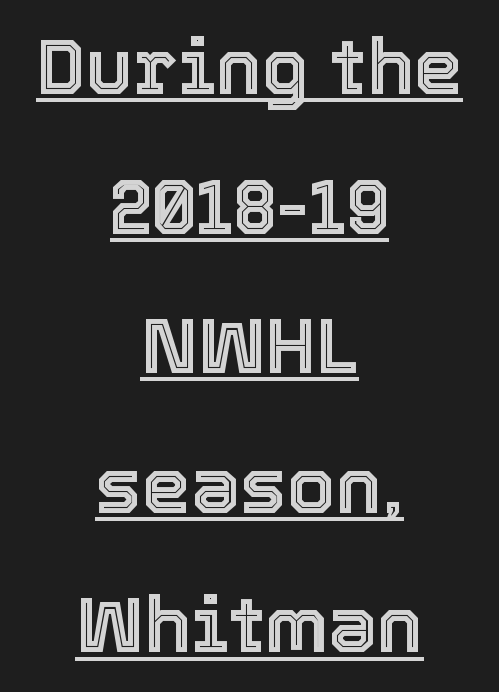
If you folded the block vertically in half, each line would mirror itself in length. Inter-character spacing is left at the font's built-in metrics. Notice how a bar underscores the lettering throughout. Upright lettering throughout.
